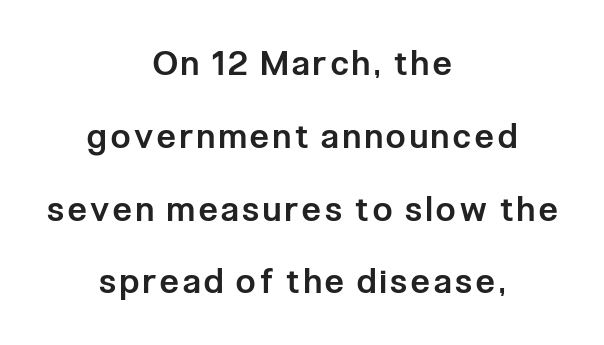
{"serif": "no", "italic": "no", "bold": "semi", "weight": "semibold", "width": "condensed", "stroke_contrast": "low", "x_height": "medium", "monospaced": "no", "underline": "no", "align": "center", "line_spacing": "loose", "line_spacing_ratio": 2.14, "glyph_px": 34}
